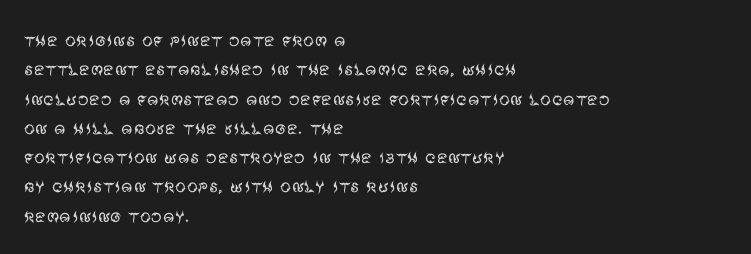
Caption: face not bold, strokes unweighted. Whoever set this chose a conventional vertical rhythm. This sample uses plain, unmodified letter spacing. The lettering stays uniformly vertical, giving the passage a roman look. Rule under the text: the space is simply empty.
